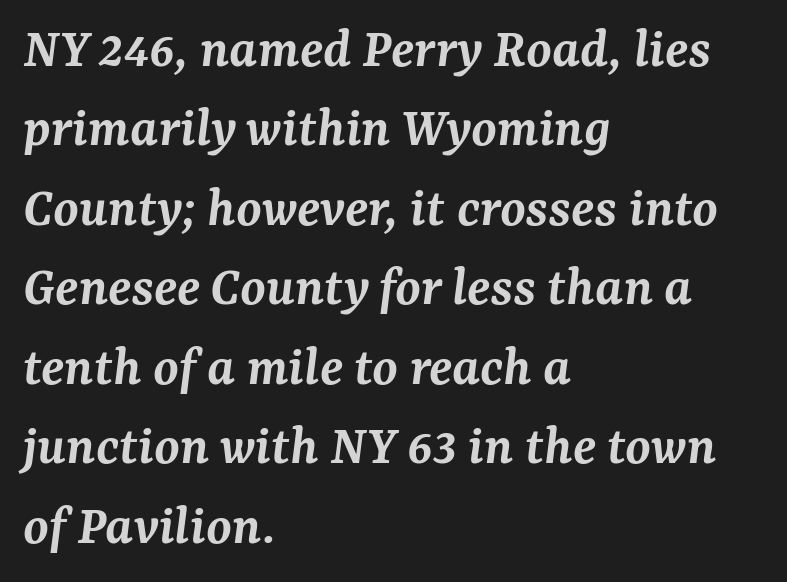
The rows are spaced the way most documents space them. The characters look somewhat weighty, a semibold short of true bold. Leftover space on each line is placed entirely after the last word. Varying glyph widths throughout — classic text-font behaviour. Observe the lean: these are italic letterforms. Honestly, there is no underline to notice here at all.
